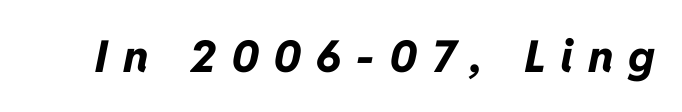
{"italic": "yes", "lean": "right", "slant_degrees": 11, "bold": "yes", "weight": "bold", "width": "normal", "stroke_contrast": "low", "x_height": "medium", "monospaced": "no", "underline": "no", "letter_spacing": "wide", "letter_spacing_em": 0.33, "glyph_px": 44}
